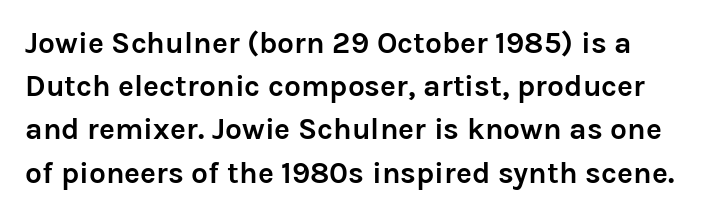
The rows are spaced the way most documents space them. This sample uses plain, unmodified letter spacing. The face used here is a sans, in the tradition of grotesques and geometrics. Type without underlining.
